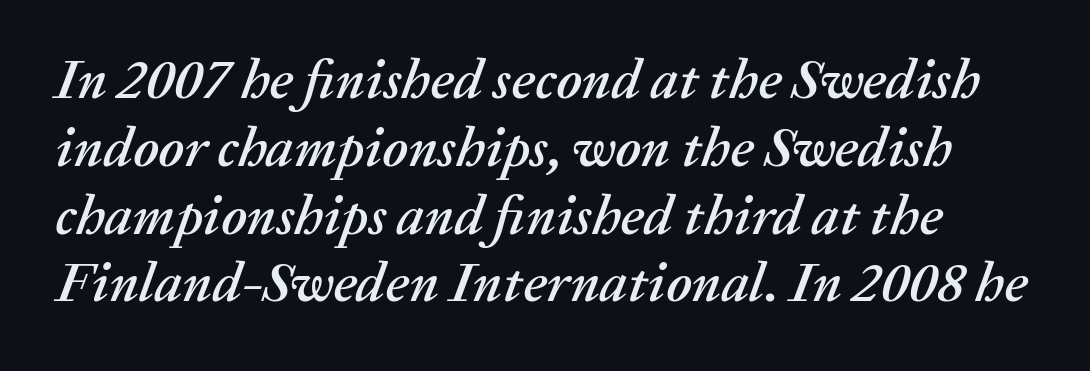
Type without underlining. Italic: yes, the glyphs are oblique. The horizontal fit of the characters is conventional and even. Note the varied advance widths — an 'i' is clearly narrower than an 'm'.
